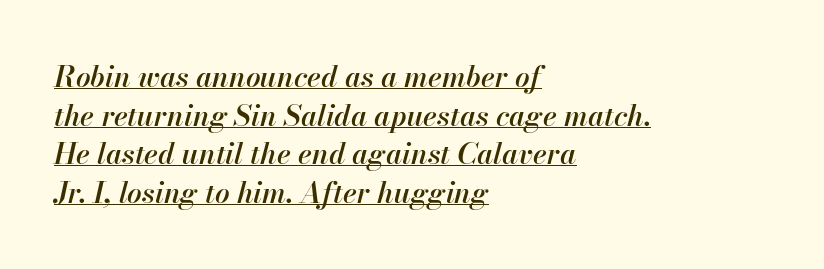
The image shows 29 px semibold type, italic (leaning right); set left-aligned, normal line spacing (1.33x), normal letter spacing, underlined; high stroke contrast and a small x-height.
